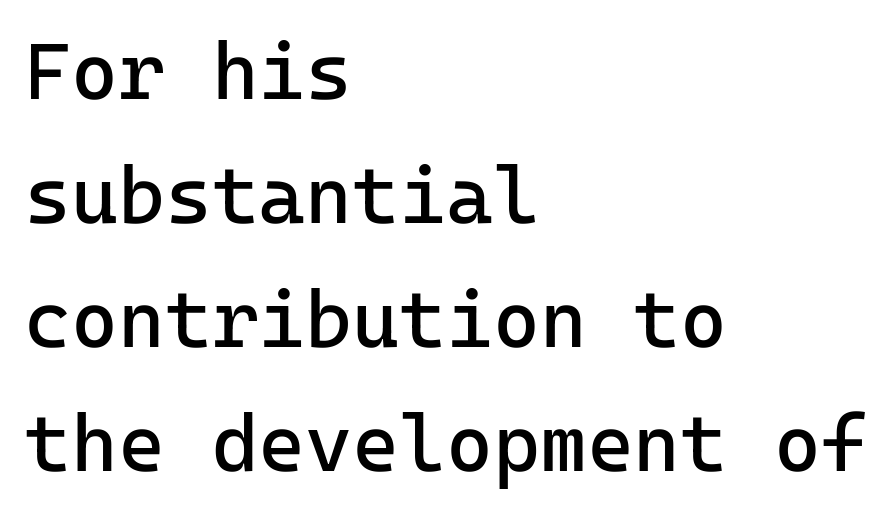
Tracking value appears to be zero — textbook default spacing. Leading: standard. Here the designer chose a console-style face with uniform glyph widths. The passage shown is typeset with a sans-serif family. The text block is weighted toward the left margin, trailing off unevenly rightward.
